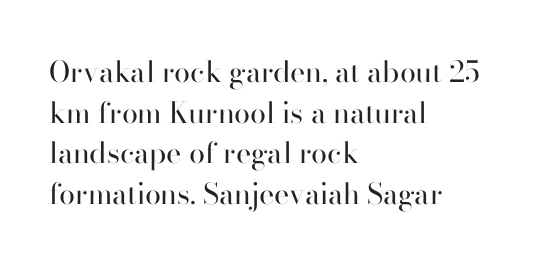
{"serif": "yes", "italic": "no", "bold": "no", "weight": "regular", "width": "normal", "stroke_contrast": "high", "x_height": "small", "monospaced": "no", "underline": "no", "align": "left", "line_spacing": "normal", "line_spacing_ratio": 1.4, "letter_spacing": "normal", "letter_spacing_em": 0.0, "glyph_px": 29}
